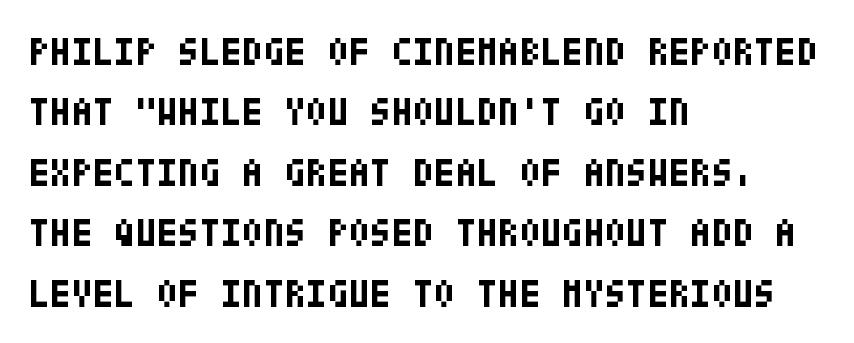
The image shows 39 px bold, condensed sans-serif type, upright; set left-aligned, normal line spacing (1.55x), normal letter spacing, not underlined; low stroke contrast and a large x-height.
